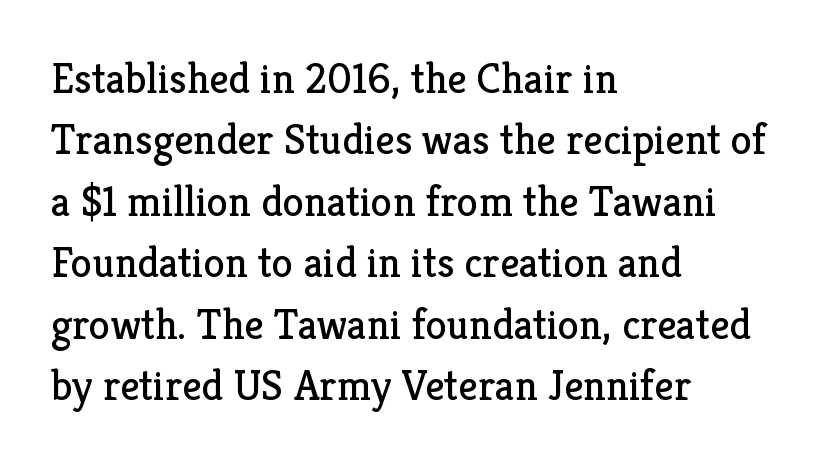
A typesetter would call this proportional, since set widths differ per character. If you drew a line through each stem, it would be perfectly vertical. What's the leading like? Ordinary, nothing unusual. Just letters on the line, the space beneath them empty. One-word summary of the alignment: left.
